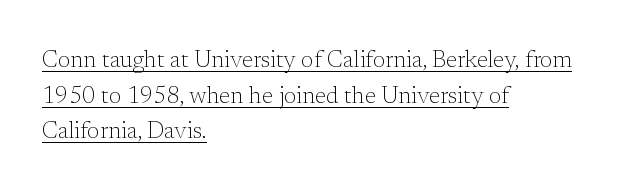
The image shows 23 px text type, upright; set left-aligned, normal line spacing (1.55x), normal letter spacing, underlined.
